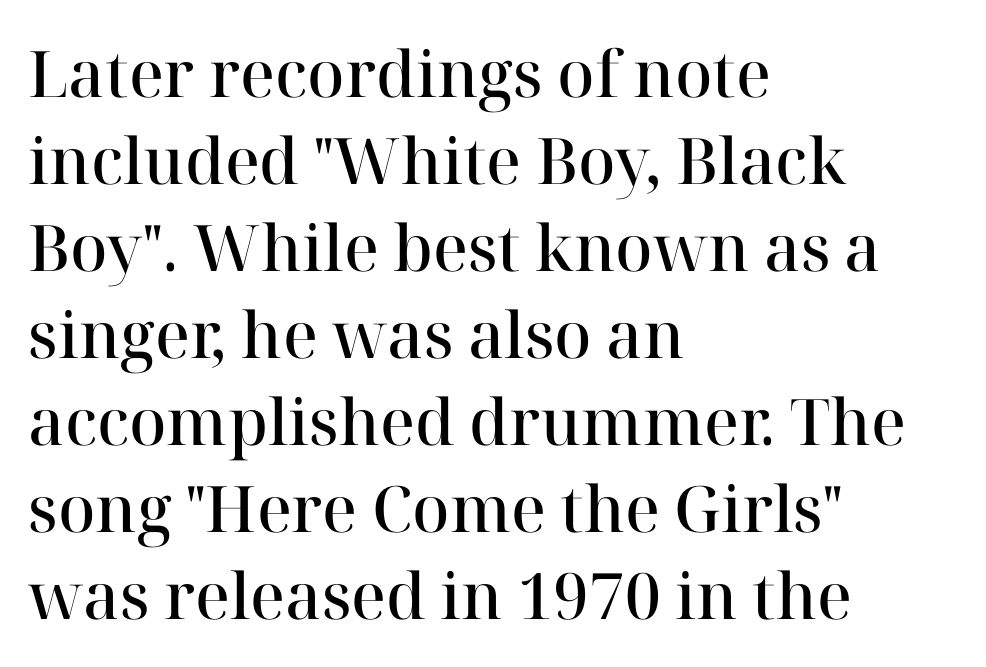
{"serif": "yes", "italic": "no", "bold": "semi", "weight": "semibold", "width": "normal", "stroke_contrast": "high", "x_height": "medium", "monospaced": "no", "underline": "no", "align": "left", "line_spacing": "normal", "line_spacing_ratio": 1.36, "letter_spacing": "normal", "letter_spacing_em": 0.0, "glyph_px": 64}
